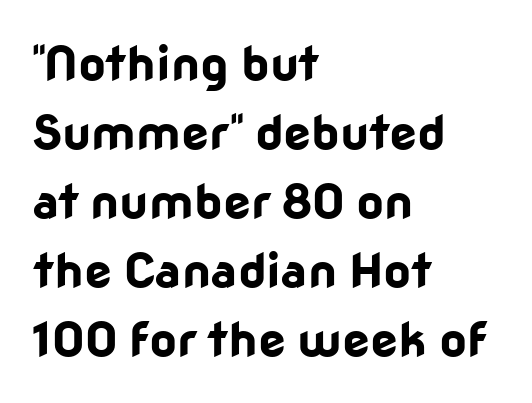
Summary of weight: heavy, a full bold. The block of text has a typical density, with ordinary space between rows. The setting favours the left margin, as ordinary paragraphs usually do. Caption: standard tracking, unaltered. The letters stand upright; this is a roman face. The passage shown is not underscored anywhere.
